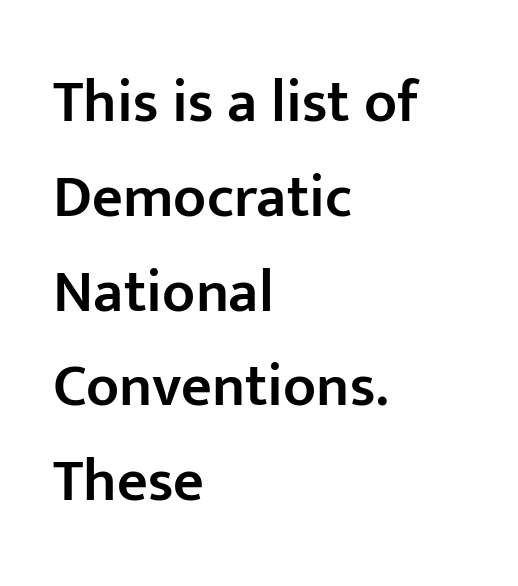
{"serif": "no", "italic": "no", "bold": "semi", "weight": "semibold", "width": "normal", "stroke_contrast": "low", "x_height": "medium", "monospaced": "no", "underline": "no", "align": "left", "line_spacing": "normal", "line_spacing_ratio": 1.58, "letter_spacing": "normal", "letter_spacing_em": 0.0, "glyph_px": 60}
